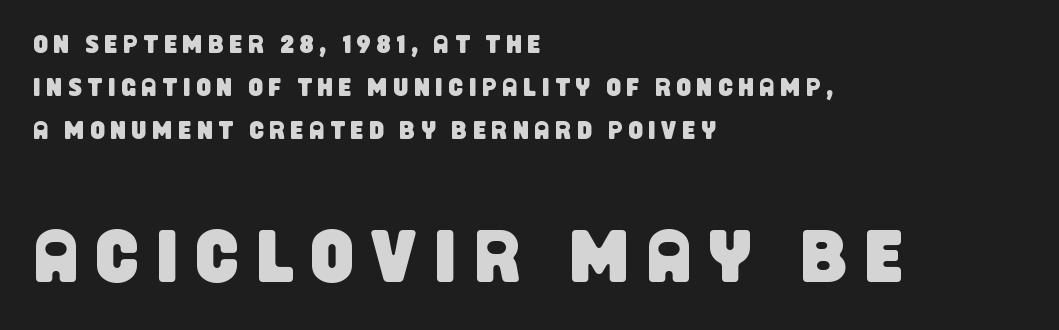
Q: Is the typeface a serif or a sans-serif typeface? A: Sans-serif.
Q: Is the text underlined? A: No.
Q: How is the paragraph aligned? A: Left-aligned.
Q: Is the spacing between letters normal or unusually wide? A: Unusually wide.
Q: Which block of text is set in a larger size, the first (top) or the second (bottom)? A: The second (bottom) one.
Q: Width (condensed, normal, or wide)? A: Condensed.
Q: Stroke contrast? A: Low.
Q: x-height? A: Large.
Q: Monospaced? A: No.
